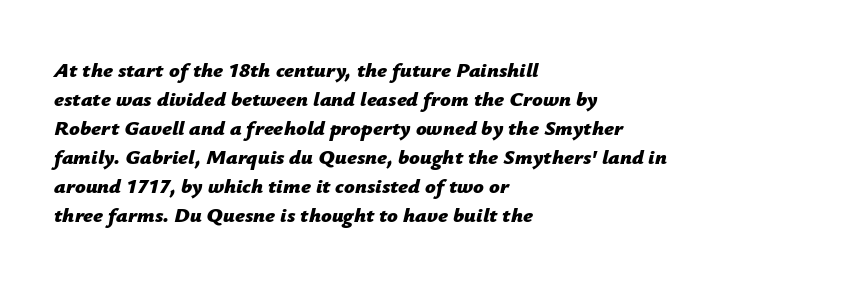
The image shows 21 px bold type, italic (leaning right); set left-aligned, normal line spacing (1.38x), normal letter spacing, not underlined.
